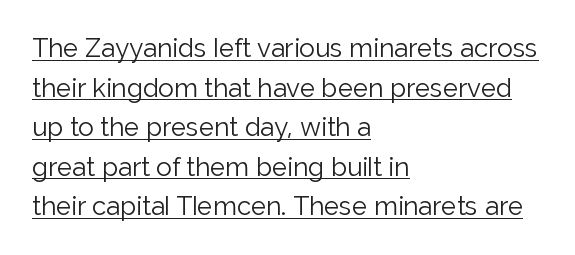
When letters stand straight like this, we call the style roman or upright. The ragged edge is on the right, which tells us the setting is flush left. This block has exactly the height ordinary leading produces. Has an underline been added? It has.
